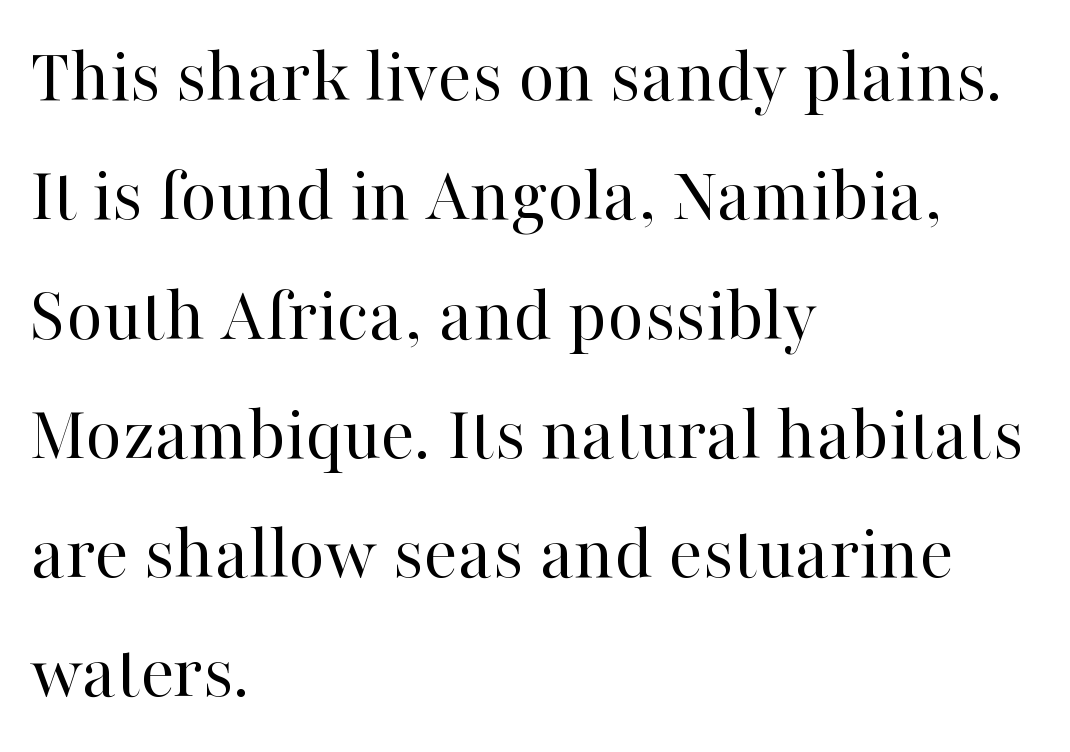
Q: Is the text bold? A: No.
Q: Is the text italic (slanted)? A: No, it is upright.
Q: Is the typeface a serif or a sans-serif typeface? A: Serif.
Q: Is the text underlined? A: No.
Q: How is the paragraph aligned? A: Left-aligned.
Q: Is the spacing between letters normal or unusually wide? A: Normal.
Q: Is the spacing between lines tight, normal or loose? A: Normal.
Q: Width (condensed, normal, or wide)? A: Normal.
Q: Stroke contrast? A: High.
Q: x-height? A: Medium.
Q: Monospaced? A: No.
